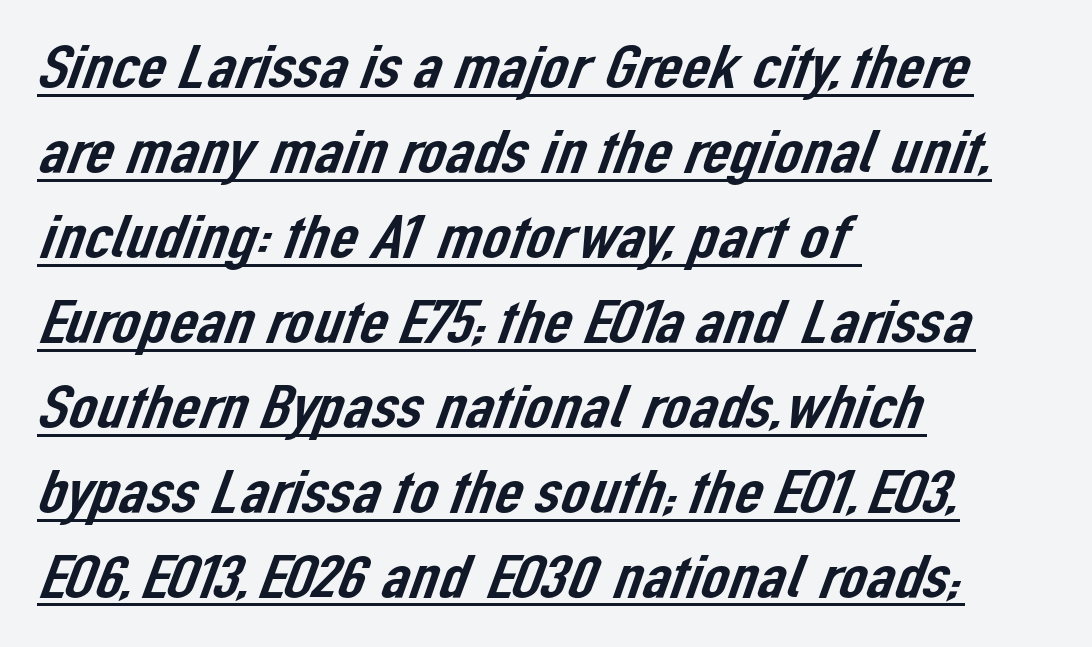
Q: Is the typeface a serif or a sans-serif typeface? A: Sans-serif.
Q: Is the text underlined? A: Yes.
Q: How is the paragraph aligned? A: Left-aligned.
Q: Is the spacing between letters normal or unusually wide? A: Normal.
Q: Is the spacing between lines tight, normal or loose? A: Normal.
Q: Width (condensed, normal, or wide)? A: Normal.
Q: Stroke contrast? A: Low.
Q: x-height? A: Medium.
Q: Monospaced? A: No.
